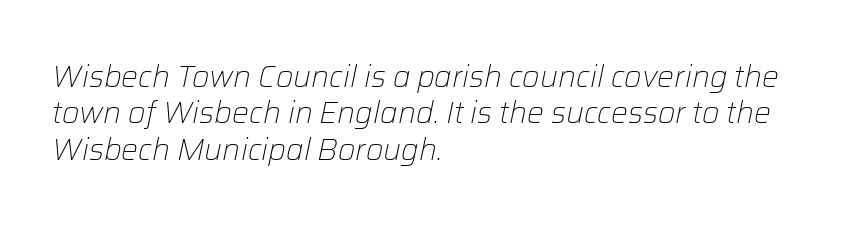
{"italic": "yes", "lean": "right", "slant_degrees": 12, "bold": "no", "weight": "light", "width": "normal", "stroke_contrast": "low", "x_height": "medium", "monospaced": "no", "underline": "no", "align": "left", "line_spacing_ratio": 1.21, "letter_spacing": "normal", "letter_spacing_em": 0.0, "glyph_px": 30}
